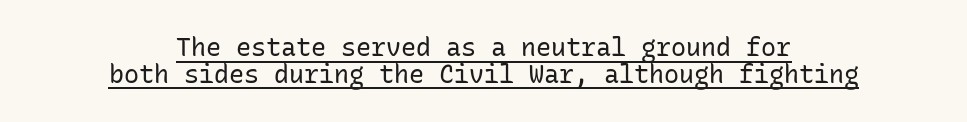
Q: Is the text bold? A: No.
Q: Is the text italic (slanted)? A: No, it is upright.
Q: Is the text underlined? A: Yes.
Q: How is the paragraph aligned? A: Centered.
Q: Is the spacing between letters normal or unusually wide? A: Normal.
Q: Is the spacing between lines tight, normal or loose? A: Tight.
